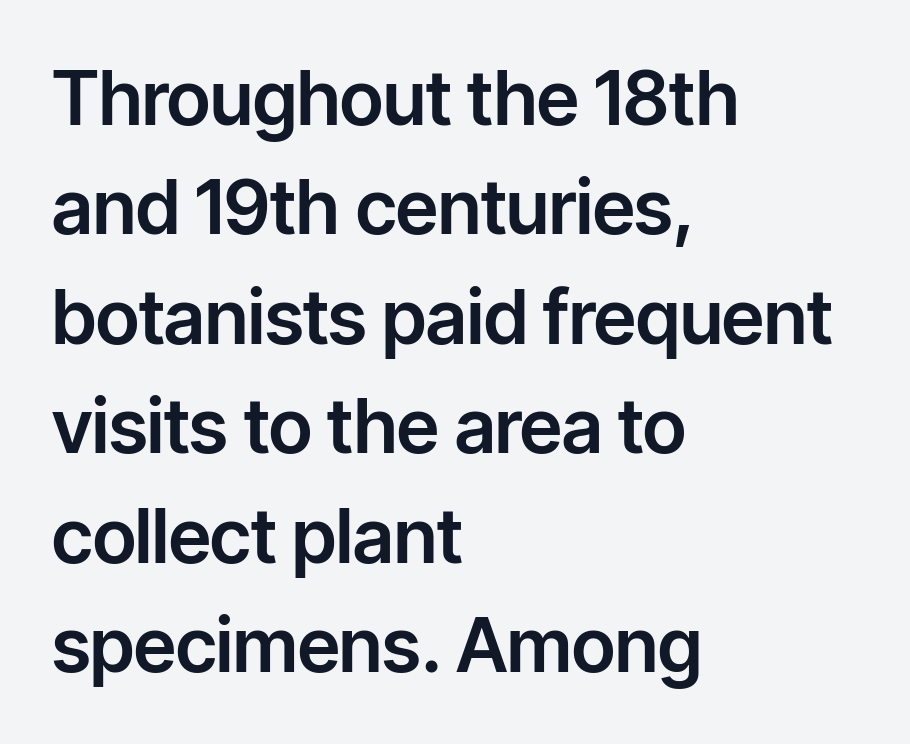
The line texture is even and compact thanks to regular tracking. Each letter keeps its own natural width here, so spacing adapts to shape. The letters stand upright; this is a roman face. I'd call this a sans setting — the letters go barefoot. The area under the type is left untouched.
